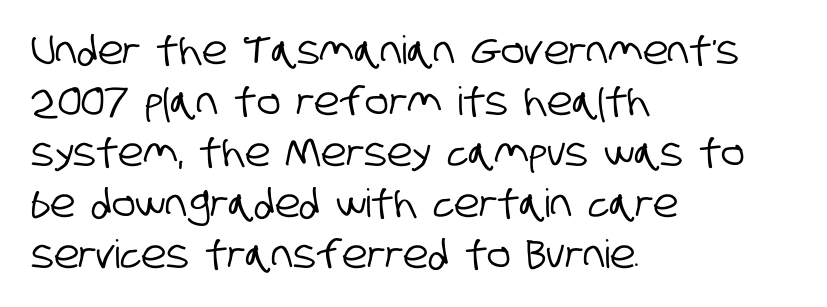
{"serif": "no", "width": "condensed", "stroke_contrast": "low", "x_height": "large", "monospaced": "no", "underline": "no", "align": "left", "line_spacing": "normal", "line_spacing_ratio": 1.31, "letter_spacing": "normal", "letter_spacing_em": 0.0, "glyph_px": 39}
